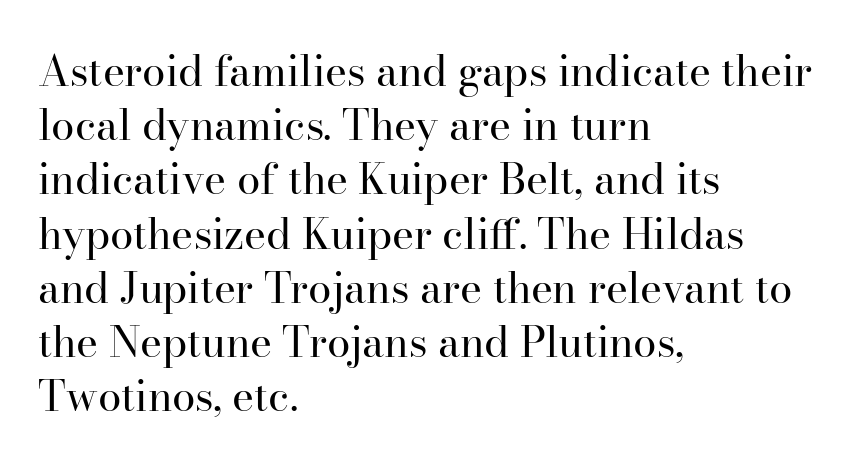
{"serif": "yes", "italic": "no", "bold": "no", "weight": "regular", "width": "normal", "stroke_contrast": "high", "x_height": "small", "monospaced": "no", "underline": "no", "align": "left", "line_spacing": "normal", "line_spacing_ratio": 1.29, "letter_spacing": "normal", "letter_spacing_em": 0.0, "glyph_px": 42}
